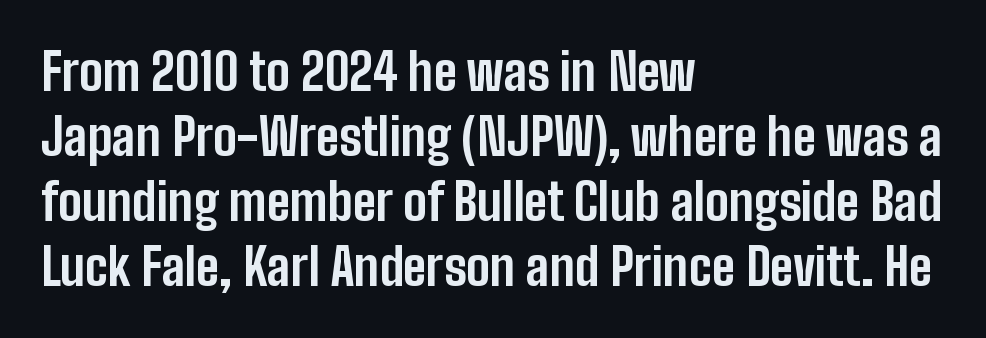
Q: Is the text bold? A: Yes.
Q: Is the text italic (slanted)? A: No, it is upright.
Q: Is the typeface a serif or a sans-serif typeface? A: Sans-serif.
Q: Is the text underlined? A: No.
Q: How is the paragraph aligned? A: Left-aligned.
Q: Is the spacing between letters normal or unusually wide? A: Normal.
Q: Is the spacing between lines tight, normal or loose? A: Normal.
Q: Width (condensed, normal, or wide)? A: Condensed.
Q: Stroke contrast? A: Low.
Q: x-height? A: Medium.
Q: Monospaced? A: No.
